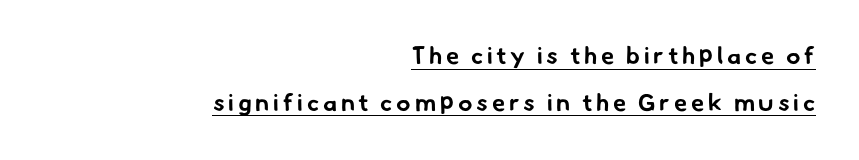
The image shows 24 px bold type; set right-aligned, loose line spacing (1.94x), underlined.
